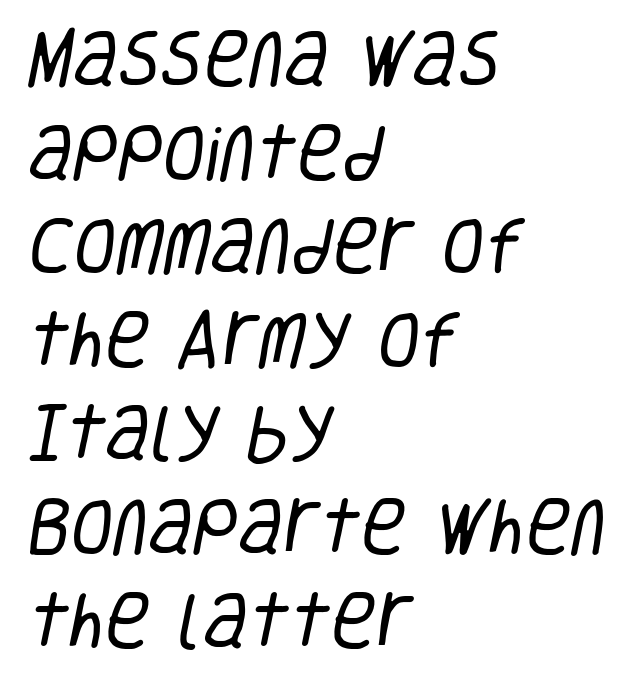
The image shows 62 px regular-weight, condensed sans-serif type; set left-aligned, normal line spacing (1.51x), normal letter spacing, not underlined; low stroke contrast and a large x-height.
